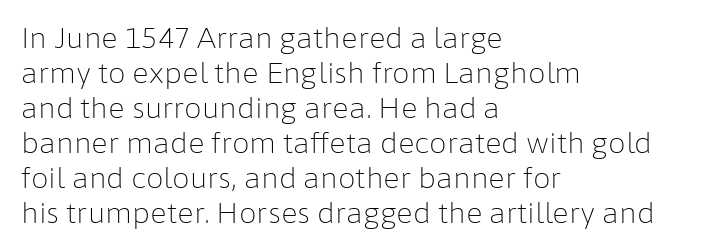
The image shows 28 px light sans-serif type, upright; set left-aligned, normal line spacing (1.25x), normal letter spacing, not underlined; low stroke contrast and a medium x-height.
